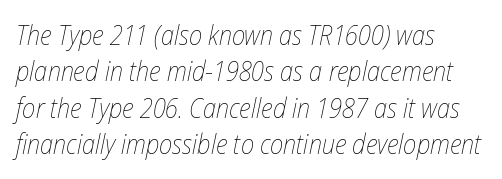
The cut favours lightness, reaching ordinary text weight at its darkest. Does the copy run flush right? No — it runs flush left. The space directly below the letters is spotless. The typography opts for an oblique posture over an upright one. Is the letter spacing exaggerated? No — it looks like the ordinary default. This sample keeps an unexceptional amount of space between lines.
